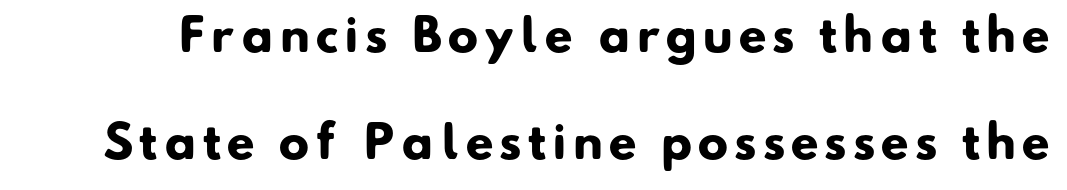
The image shows 45 px heavy sans-serif type; set loose line spacing (2.38x), not underlined; low stroke contrast and a small x-height.
